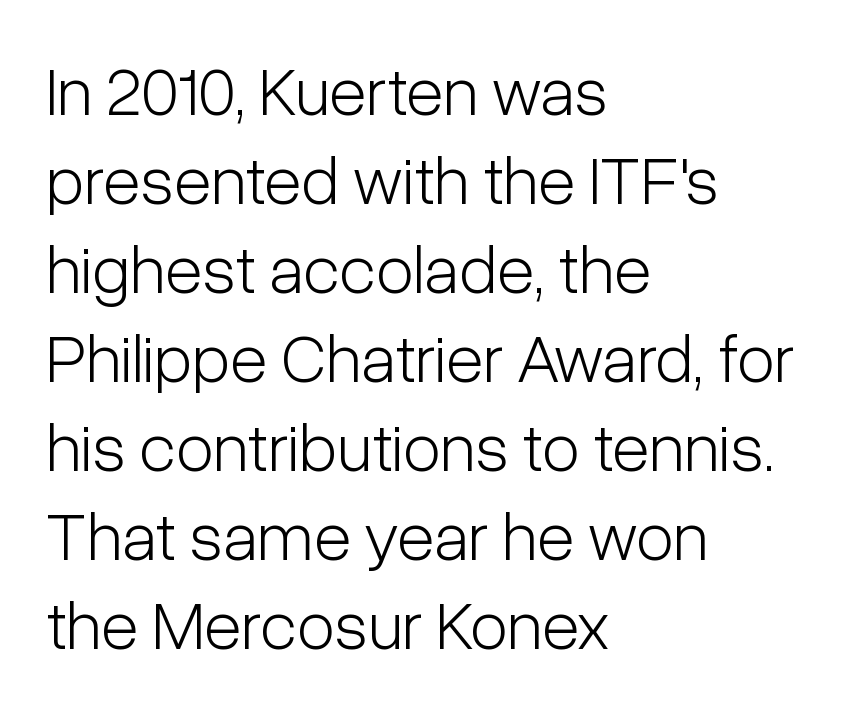
The image shows 69 px light, condensed sans-serif type, upright; set left-aligned, normal line spacing (1.29x), normal letter spacing, not underlined; low stroke contrast and a medium x-height.
